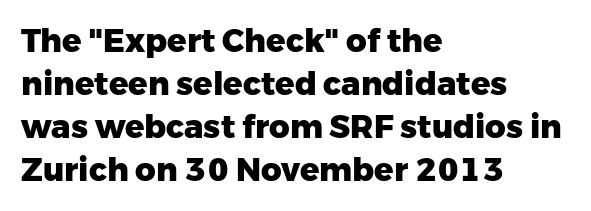
The paragraph shown leans on its left margin. The space beneath each line is pristine and unruled. The passage shown stacks its lines at a standard gap. Posture: vertical.
